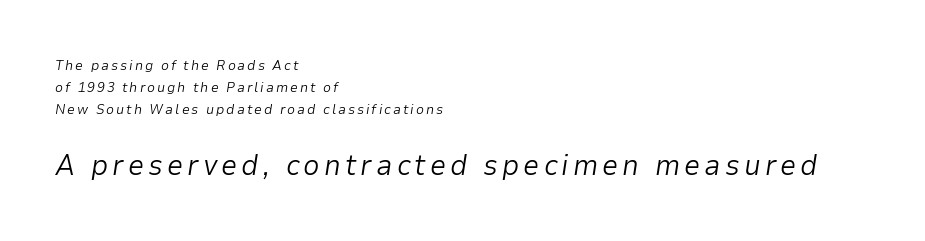
Caption: upper text group reduced, lower text group enlarged. A typesetter would call this proportional, since set widths differ per character. Summary of weight: not heavy and not bold. Compared with typical paragraphs, the rows here are spaced about the same.
